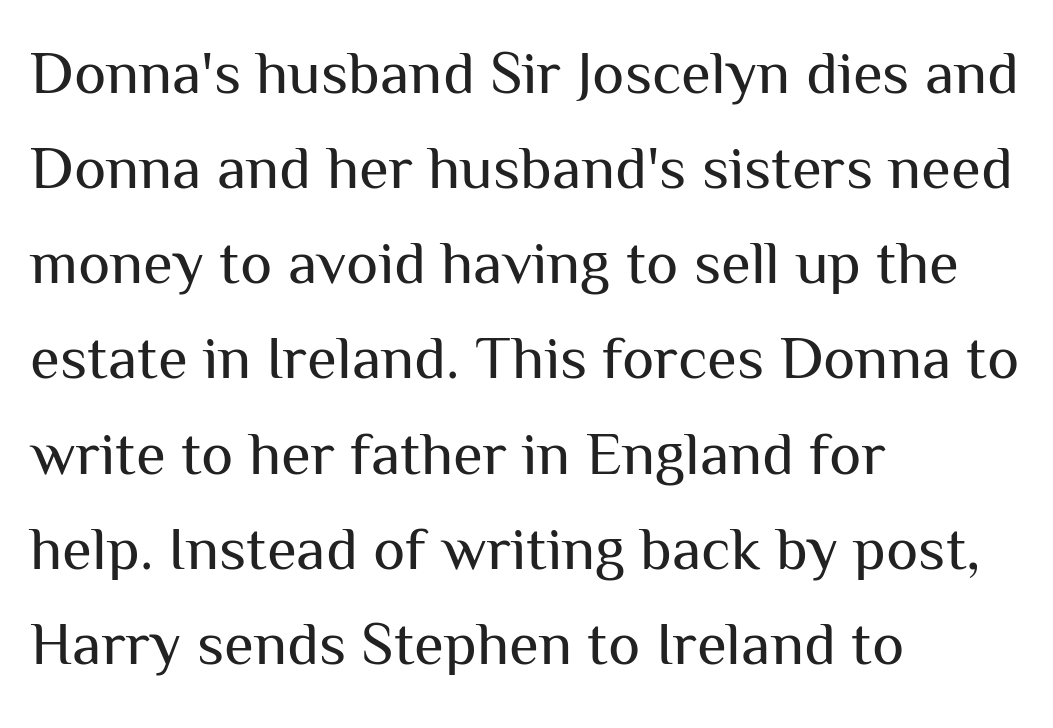
The image shows 61 px regular-weight sans-serif type, upright; set left-aligned, normal line spacing (1.56x), normal letter spacing, not underlined; medium stroke contrast and a medium x-height.
